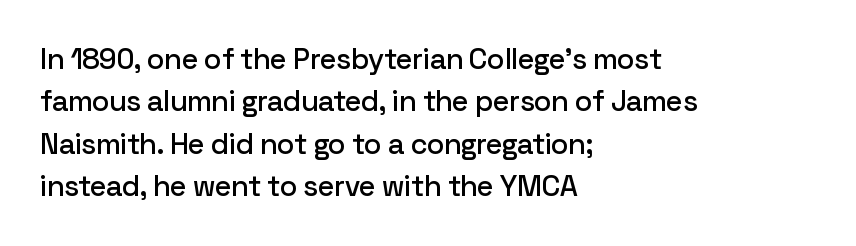
Q: Is the text italic (slanted)? A: No, it is upright.
Q: Is the typeface a serif or a sans-serif typeface? A: Sans-serif.
Q: Is the text underlined? A: No.
Q: How is the paragraph aligned? A: Left-aligned.
Q: Is the spacing between letters normal or unusually wide? A: Normal.
Q: Is the spacing between lines tight, normal or loose? A: Normal.
Q: Width (condensed, normal, or wide)? A: Normal.
Q: Stroke contrast? A: Low.
Q: x-height? A: Medium.
Q: Monospaced? A: No.
